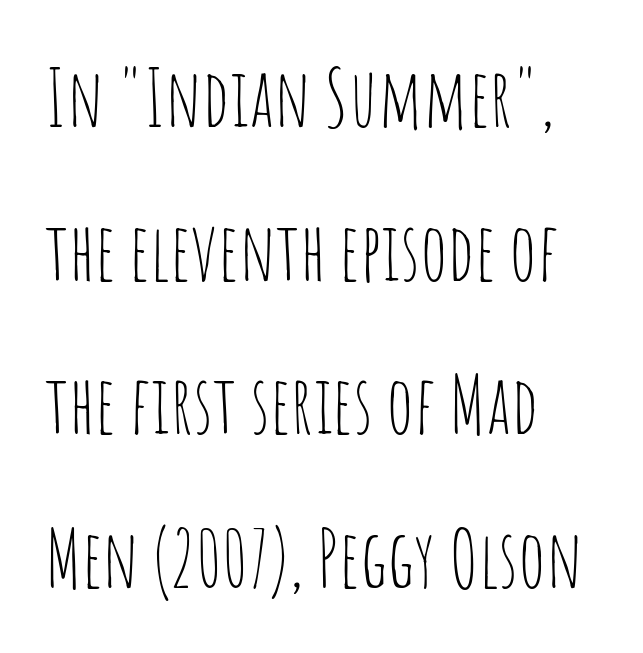
Q: Is the text bold? A: No.
Q: Is the text italic (slanted)? A: No, it is upright.
Q: Is the typeface a serif or a sans-serif typeface? A: Sans-serif.
Q: Is the text underlined? A: No.
Q: How is the paragraph aligned? A: Left-aligned.
Q: Is the spacing between letters normal or unusually wide? A: Normal.
Q: Is the spacing between lines tight, normal or loose? A: Loose.
Q: Width (condensed, normal, or wide)? A: Condensed.
Q: Stroke contrast? A: Low.
Q: x-height? A: Large.
Q: Monospaced? A: No.
